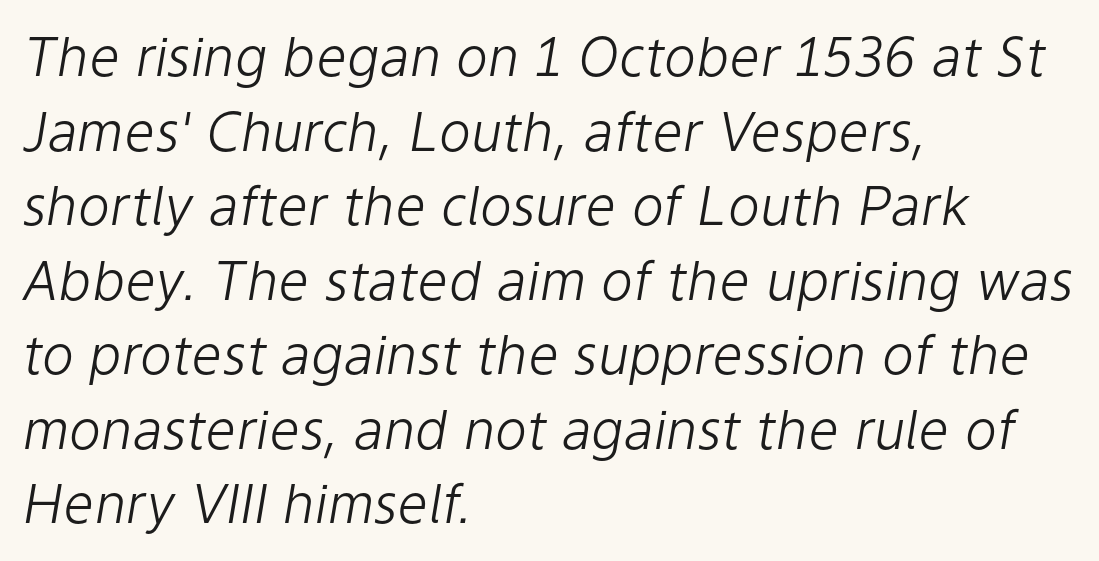
Just letters on the line, the space beneath them empty. This sample uses an oblique cut, with every glyph tilted off the vertical. The face used here is proportionally spaced, like ordinary book or web type. Stems here are at most as thick as an everyday book face.
